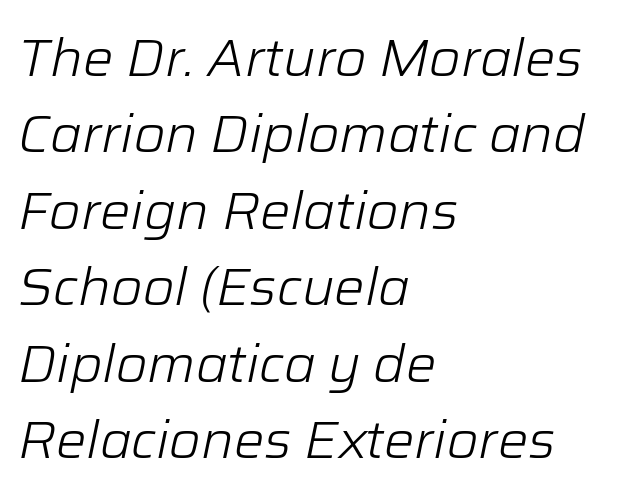
{"italic": "yes", "lean": "right", "slant_degrees": 12, "bold": "no", "weight": "light", "width": "normal", "stroke_contrast": "low", "x_height": "medium", "monospaced": "no", "underline": "no", "align": "left", "line_spacing": "normal", "line_spacing_ratio": 1.5, "letter_spacing": "normal", "letter_spacing_em": 0.0, "glyph_px": 51}
